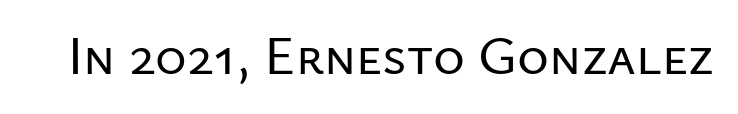
{"serif": "no", "italic": "no", "width": "normal", "stroke_contrast": "low", "x_height": "medium", "monospaced": "no", "underline": "no", "letter_spacing": "normal", "letter_spacing_em": 0.0, "glyph_px": 54}
